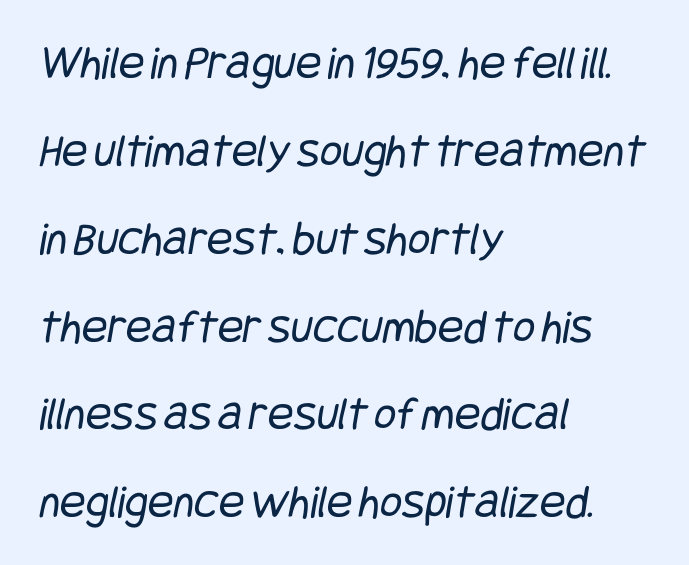
The image shows 48 px regular-weight, condensed sans-serif type; set left-aligned, line spacing 1.83x, normal letter spacing, not underlined; low stroke contrast and a large x-height.
